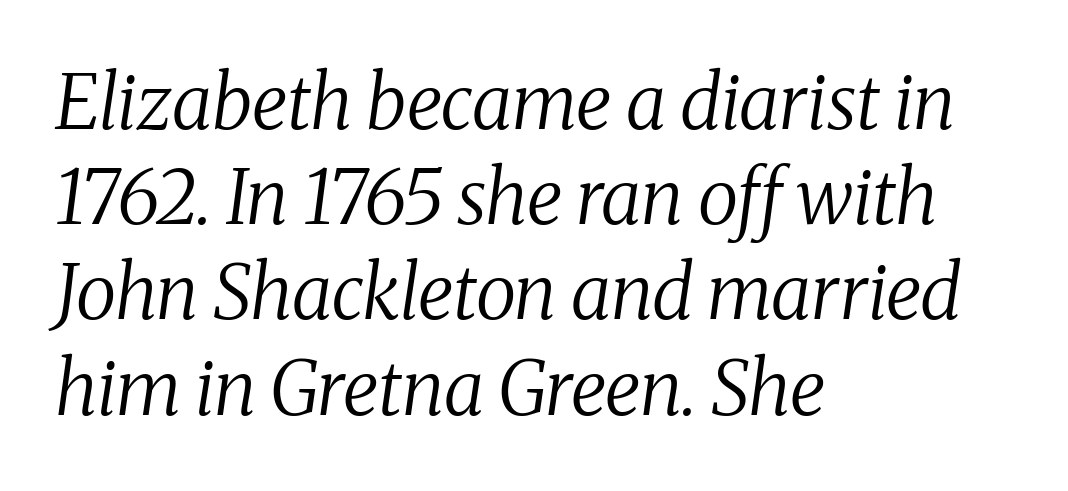
The image shows 75 px regular-weight serif type, italic (leaning right); set left-aligned, normal line spacing (1.27x), normal letter spacing, not underlined; medium stroke contrast and a medium x-height.
